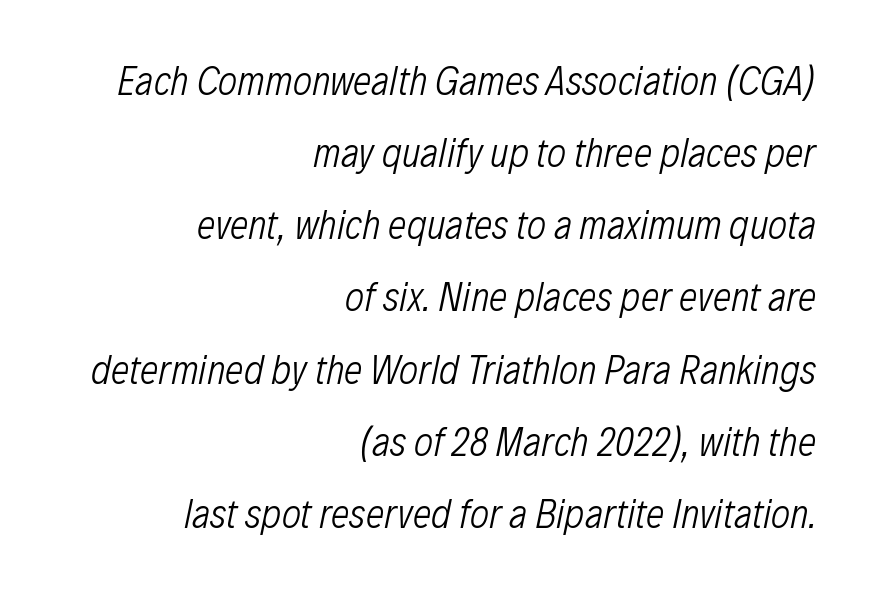
Nothing heavy about these letters — not bold at all. The text block is weighted toward the right margin, trailing off unevenly leftward. Yep, that's italic — everything's leaning. This sample has the flowing, uneven cadence of proportional lettering. This rendering features lettering with no underline.
